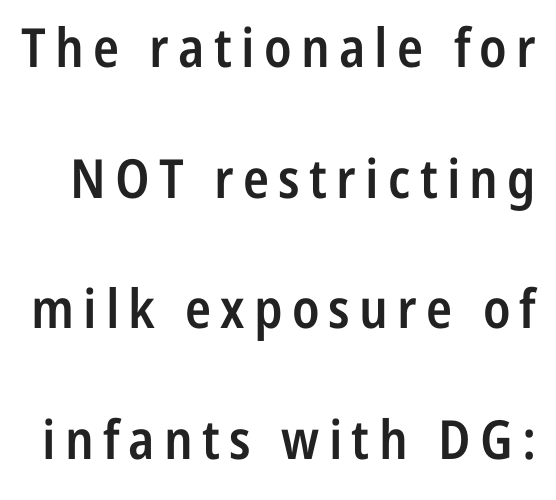
This is moderately heavy type, rendered in semibold. Character widths vary here, with narrow letters taking less room than wide ones. Underlining? Definitely not there. Is this a sans? Yes — the strokes have no serifs. Quick note: not italic, upright. The passage shown stacks its lines with a broad gap.
